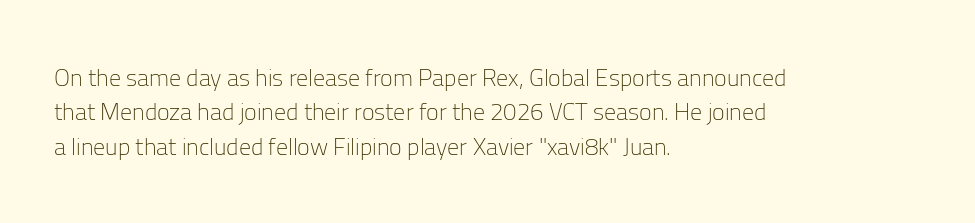
The image shows 24 px text type, upright; set left-aligned, normal line spacing (1.43x), normal letter spacing, not underlined.
